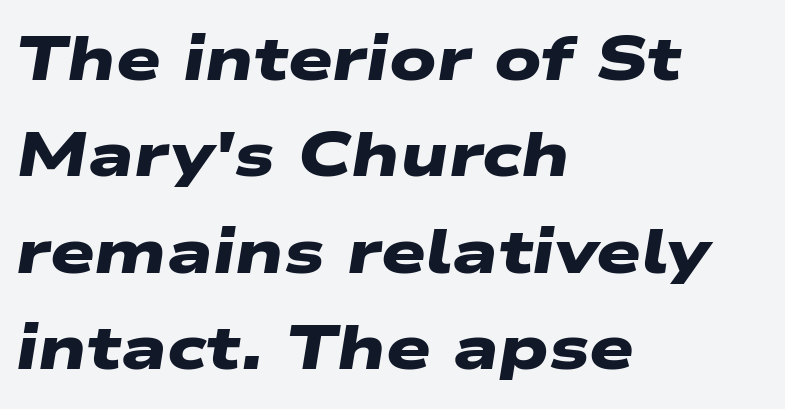
{"serif": "no", "bold": "yes", "weight": "heavy", "width": "wide", "stroke_contrast": "low", "x_height": "medium", "monospaced": "no", "underline": "no", "align": "left", "line_spacing": "normal", "line_spacing_ratio": 1.53, "letter_spacing": "normal", "letter_spacing_em": 0.0, "glyph_px": 63}
